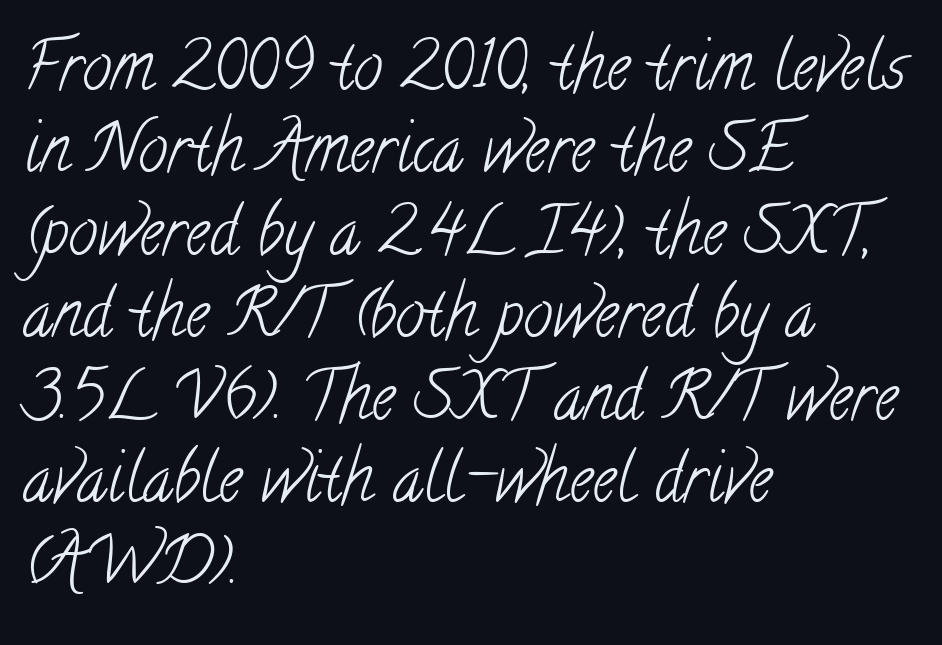
Which margin do the lines hug? The left one — the right edge is uneven. This rendering leaves character spacing at its baseline value. On a weight scale, this lands at 450 or below.
